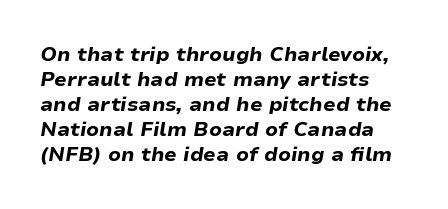
Q: Is the text bold? A: Yes.
Q: Is the text italic (slanted)? A: Yes, it leans right by about 9 degrees.
Q: Is the text underlined? A: No.
Q: How is the paragraph aligned? A: Left-aligned.
Q: Is the spacing between letters normal or unusually wide? A: Normal.
Q: Is the spacing between lines tight, normal or loose? A: Normal.
